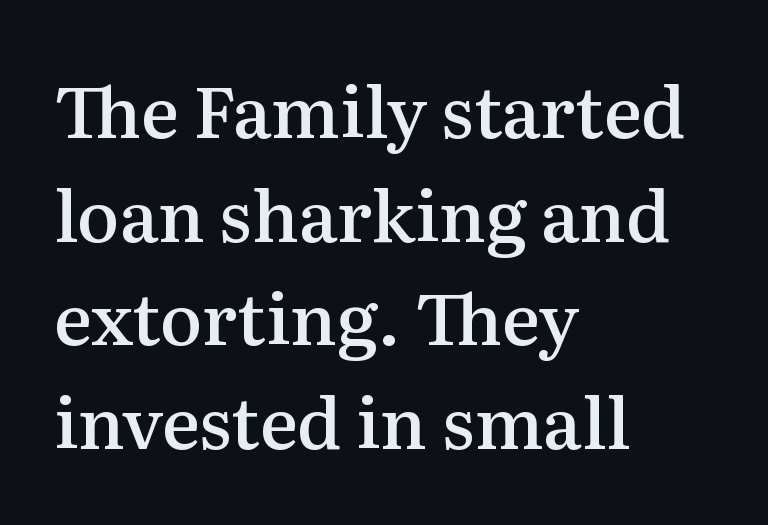
Nothing unusual about the tracking: characters are spaced as the font intends. To sum up the face: it has serifs. Descender tails drop into unmarked territory. Note the varied advance widths — an 'i' is clearly narrower than an 'm'. Regular leading. Casual observation: everything's shoved over to the left.
